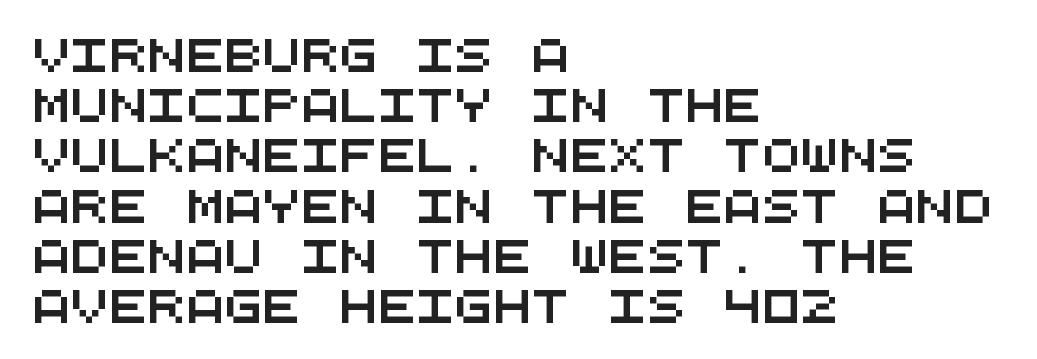
The rendering shows plain stroke endings on the letterforms — a sans-serif design. The rendering uses a moderate line-height, typical for paragraphs. The text block is weighted toward the left margin, trailing off unevenly rightward. The passage shown is typed in a monospace face where columns stay perfectly aligned.
